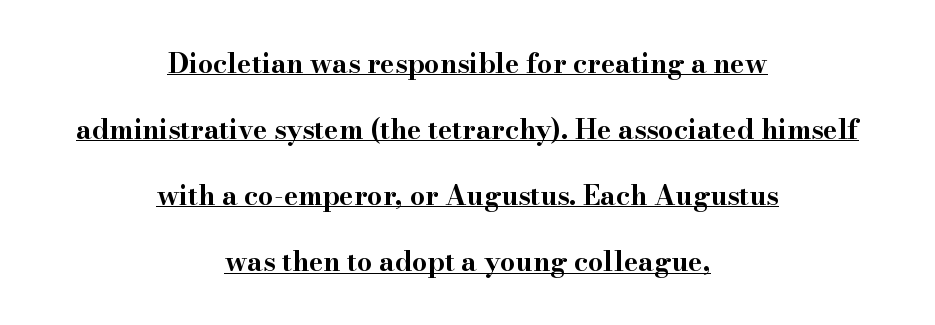
The horizontal fit of the characters is conventional and even. If you folded the block vertically in half, each line would mirror itself in length. Pretty heavy lettering here — definitely bold. The string is rendered with underlining switched on.
